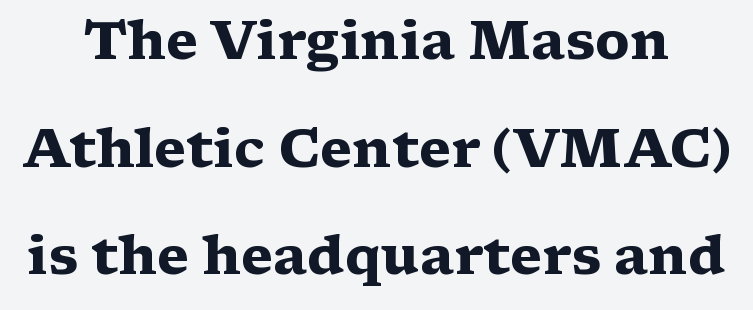
Q: Is the text bold? A: Yes.
Q: Is the text italic (slanted)? A: No, it is upright.
Q: Is the typeface a serif or a sans-serif typeface? A: Serif.
Q: Is the text underlined? A: No.
Q: Is the spacing between letters normal or unusually wide? A: Normal.
Q: Is the spacing between lines tight, normal or loose? A: Loose.
Q: Width (condensed, normal, or wide)? A: Wide.
Q: Stroke contrast? A: Medium.
Q: x-height? A: Medium.
Q: Monospaced? A: No.
